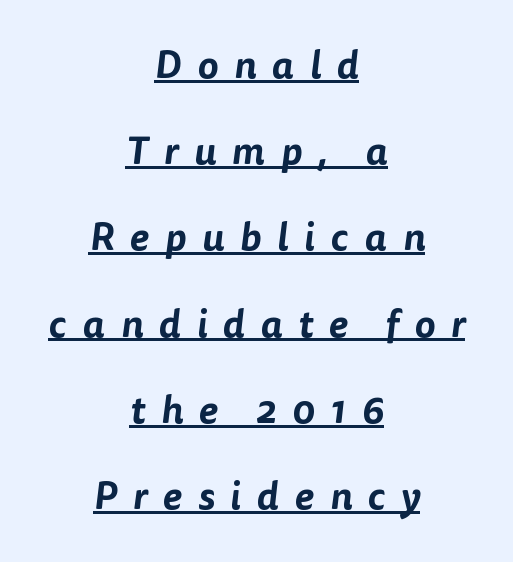
The image shows 39 px sans-serif type; set centered, loose line spacing (2.21x), unusually wide letter spacing (+0.4 em), underlined; low stroke contrast and a medium x-height.
